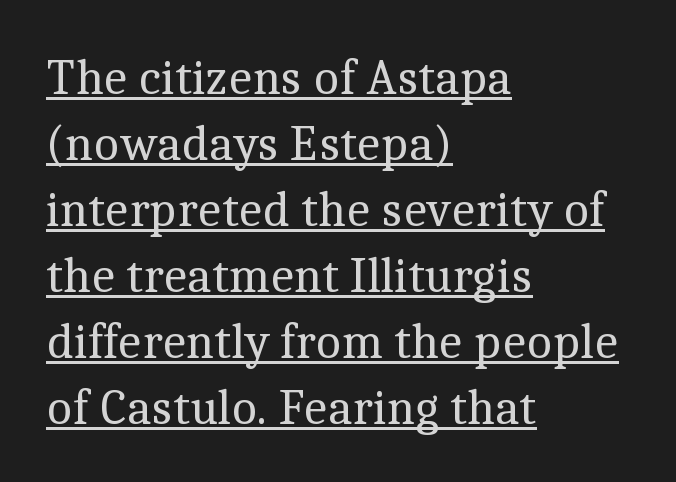
{"serif": "yes", "italic": "no", "bold": "no", "weight": "regular", "width": "normal", "x_height": "medium", "monospaced": "no", "underline": "yes", "align": "left", "line_spacing": "normal", "line_spacing_ratio": 1.32, "letter_spacing": "normal", "letter_spacing_em": 0.0, "glyph_px": 50}
